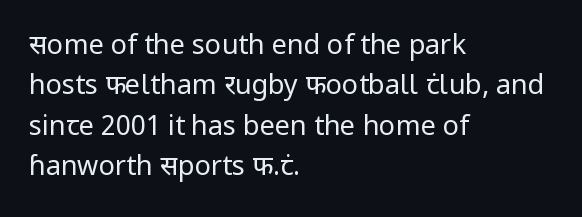
The image shows 27 px text type, upright; set left-aligned, normal line spacing (1.5x), normal letter spacing, not underlined.
